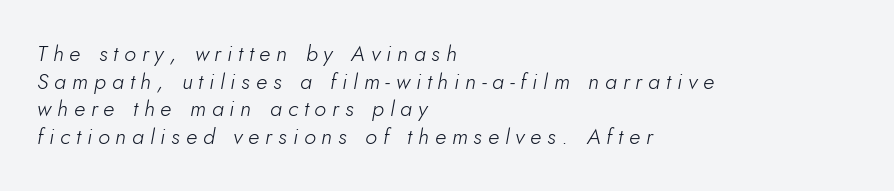
{"italic": "yes", "lean": "right", "slant_degrees": 10, "bold": "no", "underline": "no", "align": "left", "line_spacing": "normal", "line_spacing_ratio": 1.26, "letter_spacing": "wide", "letter_spacing_em": 0.27, "glyph_px": 22}
